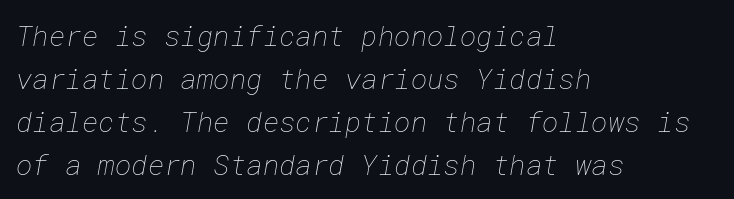
{"bold": "no", "weight": "thin", "width": "normal", "stroke_contrast": "low", "x_height": "medium", "underline": "no", "align": "left", "line_spacing": "normal", "line_spacing_ratio": 1.53, "letter_spacing": "normal", "letter_spacing_em": 0.0, "glyph_px": 28}
